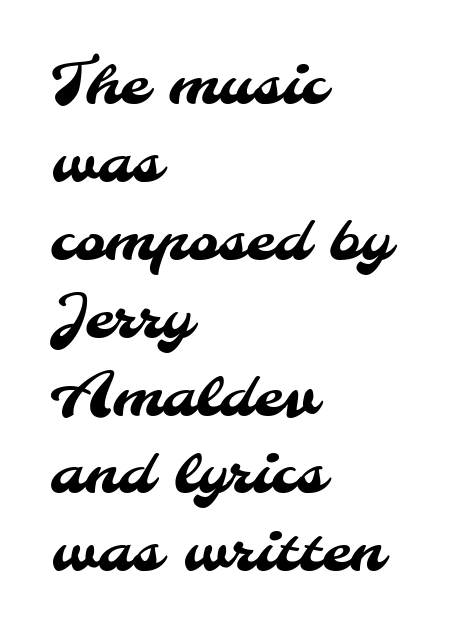
Q: Is the typeface a serif or a sans-serif typeface? A: Sans-serif.
Q: Is the text underlined? A: No.
Q: How is the paragraph aligned? A: Left-aligned.
Q: Is the spacing between letters normal or unusually wide? A: Normal.
Q: Is the spacing between lines tight, normal or loose? A: Normal.
Q: Width (condensed, normal, or wide)? A: Normal.
Q: Stroke contrast? A: Medium.
Q: x-height? A: Small.
Q: Monospaced? A: No.
